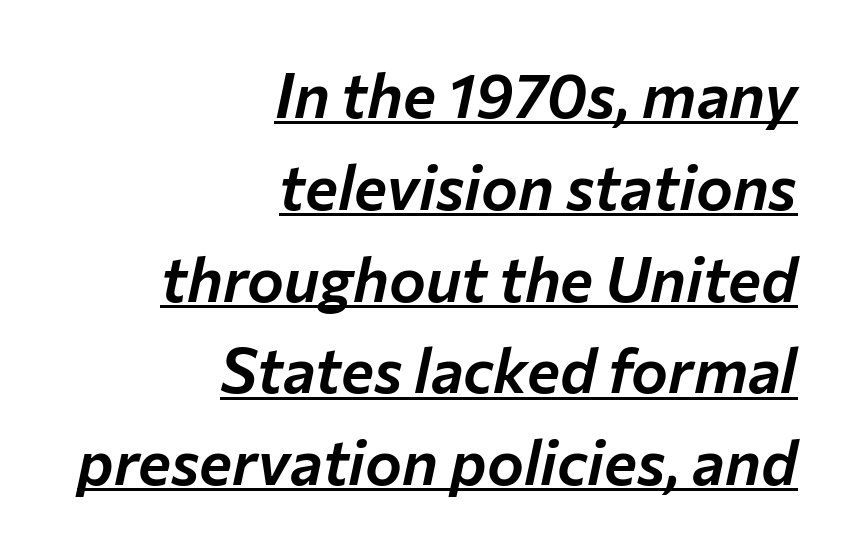
The face used here is proportionally spaced, like ordinary book or web type. This is oblique type, the kind used for emphasis or titles. Quick note: underline on. The leading is moderate, giving the passage an even texture. Tracking here is standard; glyphs follow each other at the usual distance.
